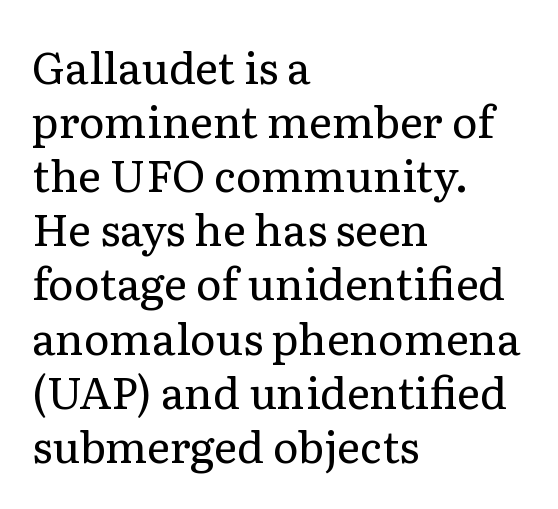
{"serif": "yes", "italic": "no", "bold": "no", "weight": "regular", "width": "normal", "stroke_contrast": "low", "x_height": "medium", "monospaced": "no", "underline": "no", "align": "left", "line_spacing_ratio": 1.23, "letter_spacing": "normal", "letter_spacing_em": 0.0, "glyph_px": 44}
